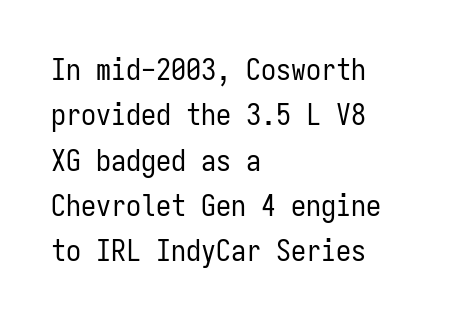
{"serif": "no", "italic": "no", "bold": "no", "weight": "regular", "width": "condensed", "stroke_contrast": "low", "x_height": "medium", "monospaced": "yes", "underline": "no", "align": "left", "line_spacing": "normal", "line_spacing_ratio": 1.51, "letter_spacing": "normal", "letter_spacing_em": 0.0, "glyph_px": 30}
